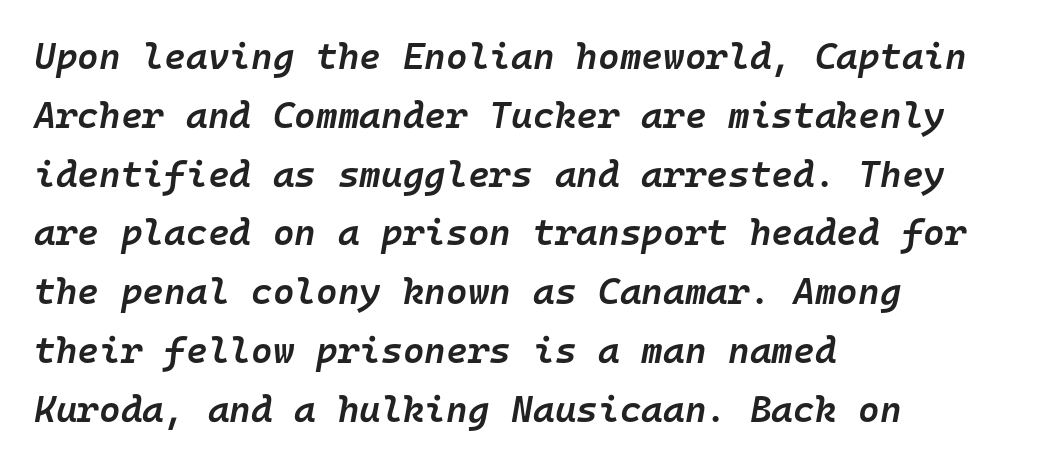
Q: Is the text bold? A: Semi-bold.
Q: Is the text italic (slanted)? A: Yes, it leans right by about 10 degrees.
Q: Is the text underlined? A: No.
Q: How is the paragraph aligned? A: Left-aligned.
Q: Is the spacing between letters normal or unusually wide? A: Normal.
Q: Is the spacing between lines tight, normal or loose? A: Normal.
Q: Width (condensed, normal, or wide)? A: Normal.
Q: Stroke contrast? A: Low.
Q: x-height? A: Medium.
Q: Monospaced? A: Yes.
